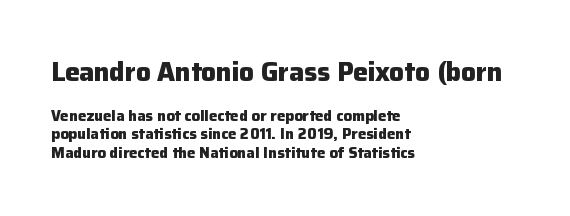
The image shows 26 px bold type, upright; set left-aligned, line spacing 1.21x, normal letter spacing, not underlined; the first (top) block is 1.73x larger.
